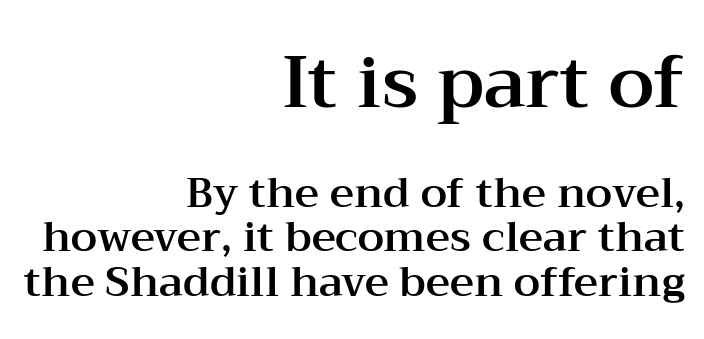
{"serif": "yes", "italic": "no", "width": "wide", "stroke_contrast": "medium", "x_height": "medium", "monospaced": "no", "underline": "no", "align": "right", "line_spacing": "tight", "line_spacing_ratio": 1.07, "letter_spacing": "normal", "letter_spacing_em": 0.0, "larger_block": "first", "size_ratio": 1.74, "glyph_px": 73}
